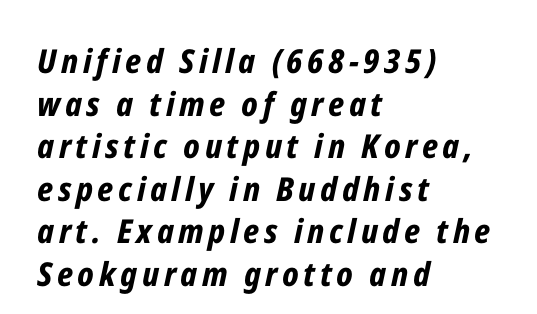
The letters are slanted; this is an italic face. You could not count columns in this text — the font is proportionally spaced. Summary of weight: heavy, a full bold. A classic flush-left, rag-right setting is used for this passage. Baseline-to-baseline distance is the conventional proportion of letter height. Descenders are the only things crossing below the line.
